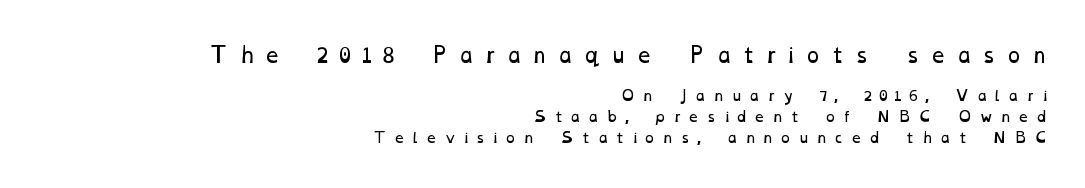
The image shows 20 px text type; set right-aligned, normal line spacing (1.47x), unusually wide letter spacing (+0.46 em), not underlined; the first (top) block is 1.43x larger.
